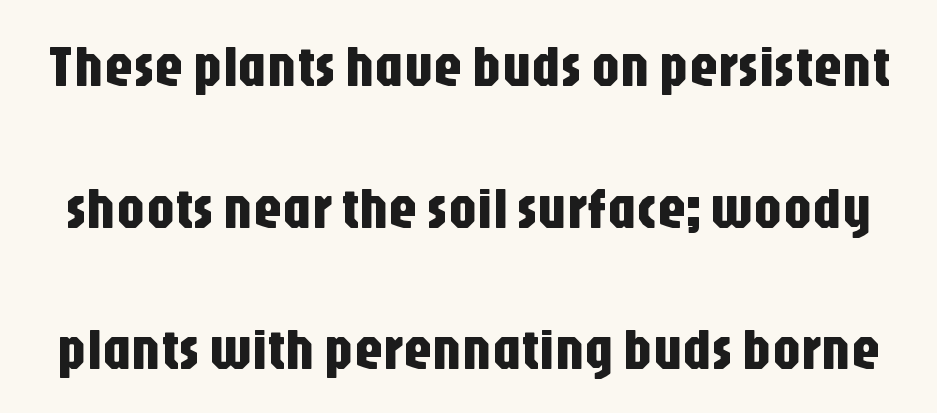
Q: Is the text italic (slanted)? A: No, it is upright.
Q: Is the typeface a serif or a sans-serif typeface? A: Sans-serif.
Q: Is the text underlined? A: No.
Q: Is the spacing between letters normal or unusually wide? A: Normal.
Q: Is the spacing between lines tight, normal or loose? A: Loose.
Q: Width (condensed, normal, or wide)? A: Condensed.
Q: Stroke contrast? A: Low.
Q: x-height? A: Large.
Q: Monospaced? A: No.
